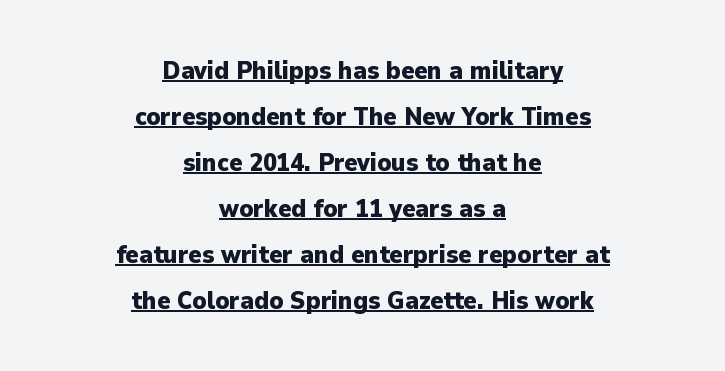
The image shows 25 px bold type, upright; set centered, line spacing 1.84x, normal letter spacing, underlined.
